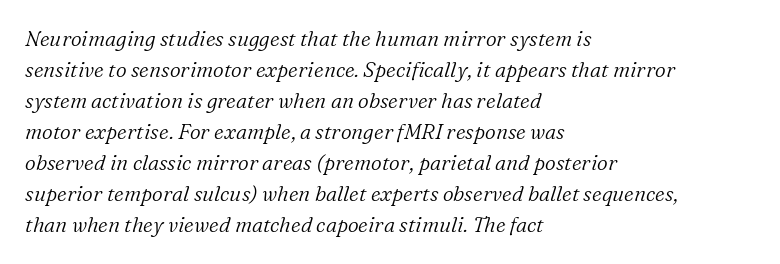
Q: Is the text bold? A: No.
Q: Is the text italic (slanted)? A: Yes, it leans right by about 16 degrees.
Q: Is the text underlined? A: No.
Q: How is the paragraph aligned? A: Left-aligned.
Q: Is the spacing between letters normal or unusually wide? A: Normal.
Q: Is the spacing between lines tight, normal or loose? A: Normal.
